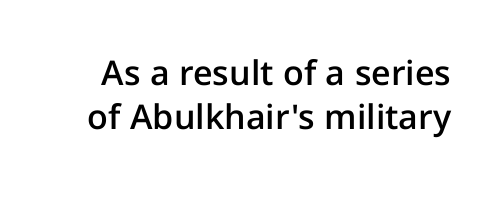
Q: Is the text bold? A: Semi-bold.
Q: Is the text italic (slanted)? A: No, it is upright.
Q: Is the typeface a serif or a sans-serif typeface? A: Sans-serif.
Q: Is the text underlined? A: No.
Q: Is the spacing between letters normal or unusually wide? A: Normal.
Q: Is the spacing between lines tight, normal or loose? A: Normal.
Q: Width (condensed, normal, or wide)? A: Normal.
Q: Stroke contrast? A: Low.
Q: x-height? A: Medium.
Q: Monospaced? A: No.
